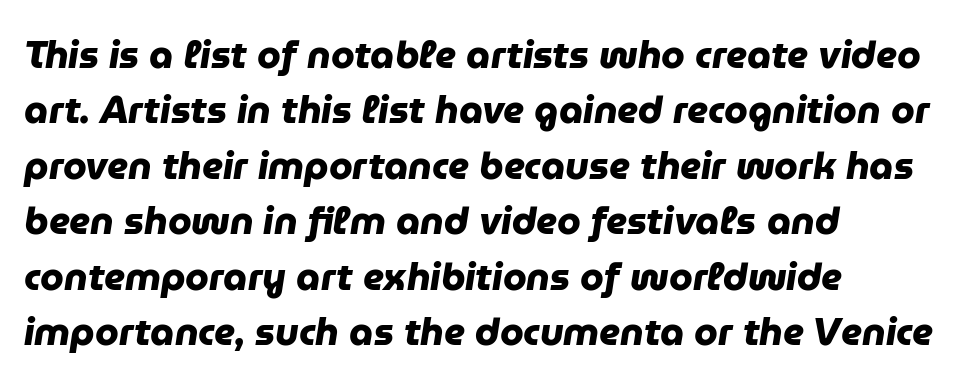
{"serif": "no", "bold": "yes", "weight": "heavy", "width": "normal", "stroke_contrast": "low", "x_height": "medium", "monospaced": "no", "underline": "no", "align": "left", "line_spacing": "normal", "line_spacing_ratio": 1.46, "letter_spacing": "normal", "letter_spacing_em": 0.0, "glyph_px": 38}
